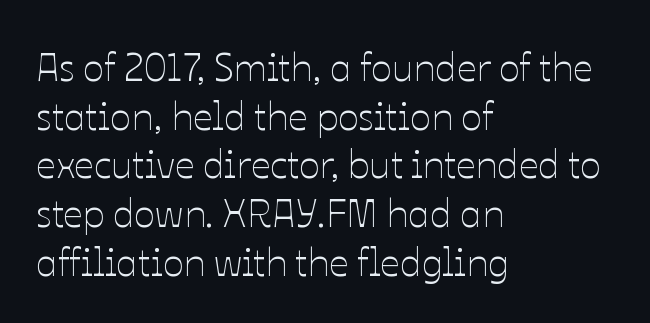
Q: Is the text bold? A: No.
Q: Is the text italic (slanted)? A: No, it is upright.
Q: Is the text underlined? A: No.
Q: How is the paragraph aligned? A: Left-aligned.
Q: Is the spacing between letters normal or unusually wide? A: Normal.
Q: Is the spacing between lines tight, normal or loose? A: Normal.
Q: Width (condensed, normal, or wide)? A: Normal.
Q: Stroke contrast? A: Low.
Q: x-height? A: Medium.
Q: Monospaced? A: No.
